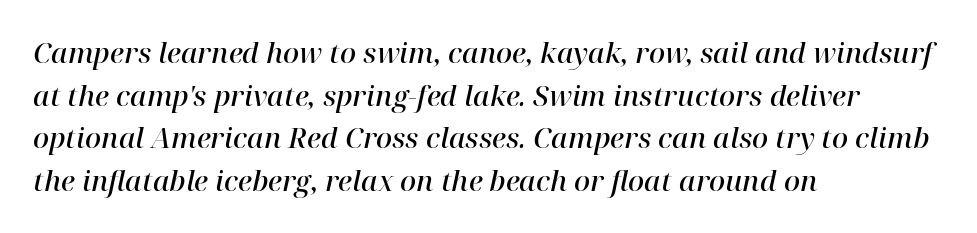
{"serif": "yes", "italic": "yes", "lean": "right", "slant_degrees": 12, "bold": "semi", "weight": "semibold", "width": "normal", "stroke_contrast": "high", "x_height": "medium", "monospaced": "no", "underline": "no", "align": "left", "line_spacing": "normal", "line_spacing_ratio": 1.52, "letter_spacing": "normal", "letter_spacing_em": 0.0, "glyph_px": 28}
